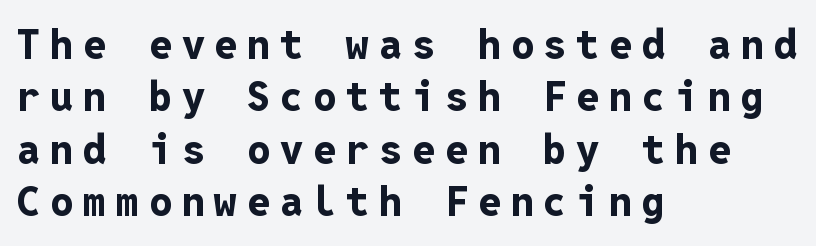
The tracking jumps out immediately: characters are airy and widely separated. Check under the words: just untouched page. Does the type have serifs? No, each stem ends abruptly. The passage shown stacks its lines at a standard gap. A classic flush-left, rag-right setting is used for this passage.
